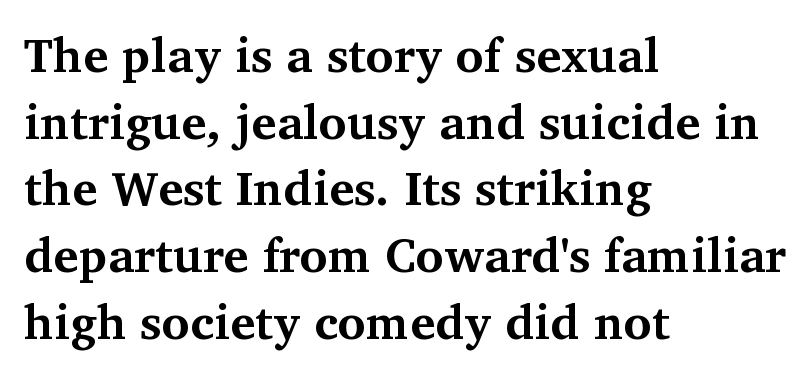
{"serif": "yes", "italic": "no", "bold": "yes", "weight": "bold", "width": "normal", "stroke_contrast": "medium", "x_height": "medium", "monospaced": "no", "underline": "no", "align": "left", "line_spacing": "normal", "line_spacing_ratio": 1.39, "letter_spacing": "normal", "letter_spacing_em": 0.0, "glyph_px": 48}
